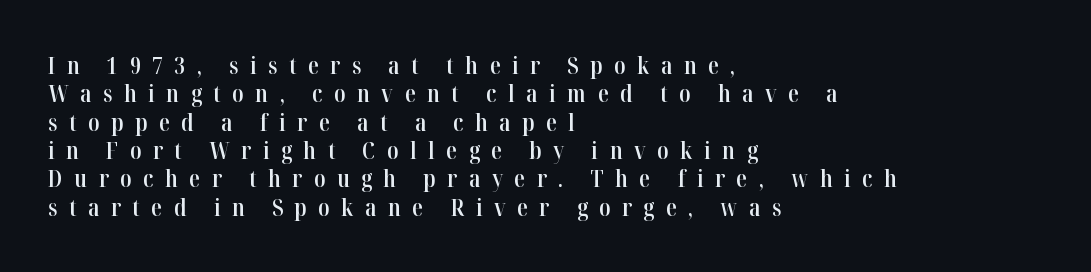
{"italic": "no", "bold": "semi", "underline": "no", "align": "left", "line_spacing_ratio": 1.18, "letter_spacing": "wide", "letter_spacing_em": 0.48, "glyph_px": 24}
